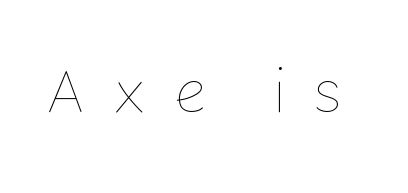
Is the letter spacing exaggerated? Yes — the characters are pushed far apart. A typesetter would mark this as roman, not italic. Proportional: the letters do not fall into vertical columns. Only glyphs here, with clear space below each row. The font sits on the lighter half of the weight spectrum, regular included.
